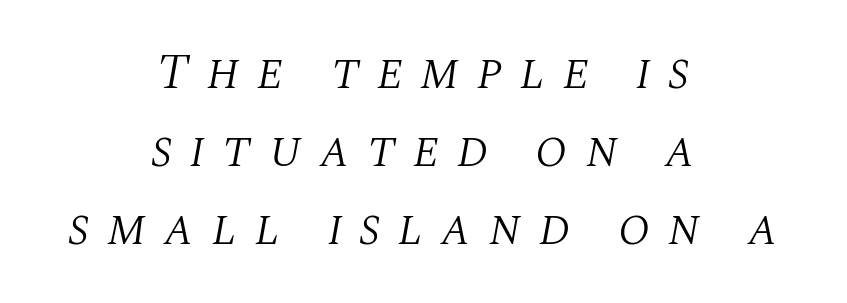
{"serif": "yes", "italic": "yes", "lean": "right", "slant_degrees": 10, "bold": "no", "weight": "light", "width": "normal", "stroke_contrast": "medium", "x_height": "large", "monospaced": "no", "underline": "no", "align": "center", "line_spacing": "normal", "line_spacing_ratio": 1.56, "letter_spacing": "wide", "letter_spacing_em": 0.35, "glyph_px": 50}
